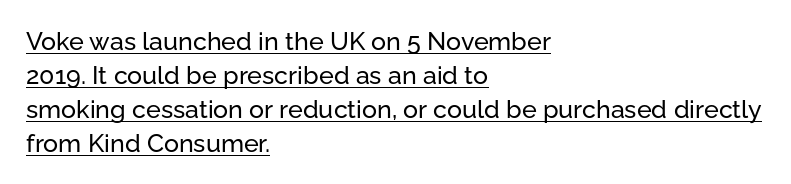
The lines sit at an ordinary, default distance from one another. The typesetter has applied underlining to the passage shown. This sample uses an upright cut, with every glyph sitting square on the baseline. Casual observation: everything's shoved over to the left. The letterforms sit shoulder to shoulder at normal distance.
